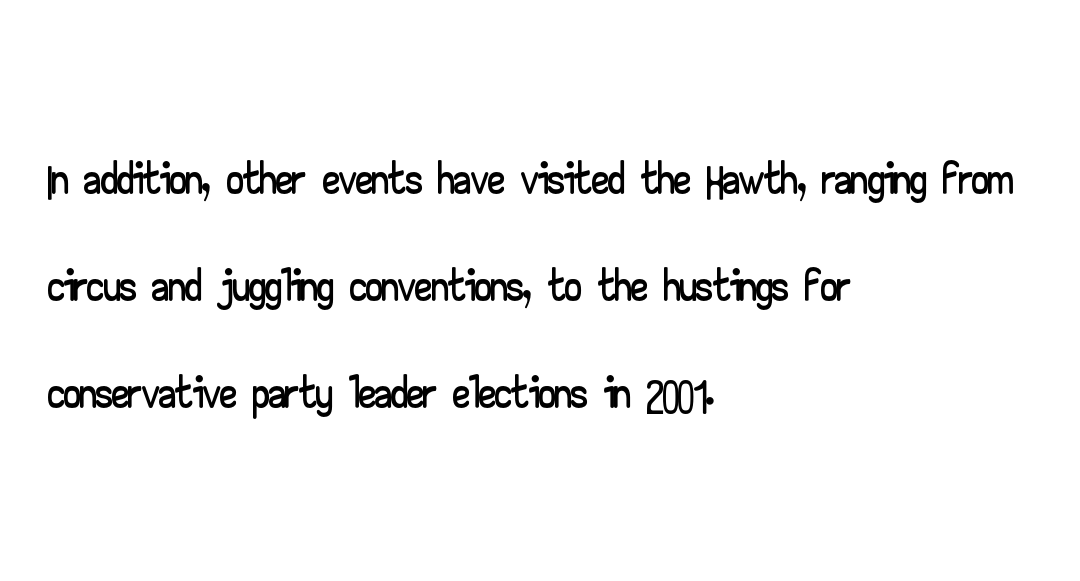
Leading: standard. Every character sits straight up, as roman type does. Casual observation: everything's shoved over to the left. No feet cap the strokes, marking this as sans-serif type. The foot of each line stays bare and open.
